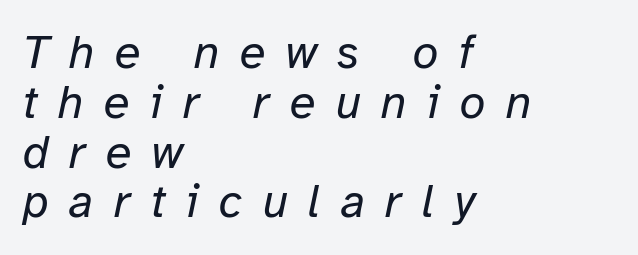
{"italic": "yes", "lean": "right", "slant_degrees": 12, "bold": "no", "weight": "regular", "width": "normal", "stroke_contrast": "low", "x_height": "medium", "monospaced": "no", "underline": "no", "align": "left", "line_spacing": "tight", "line_spacing_ratio": 1.06, "letter_spacing": "wide", "letter_spacing_em": 0.43, "glyph_px": 47}
